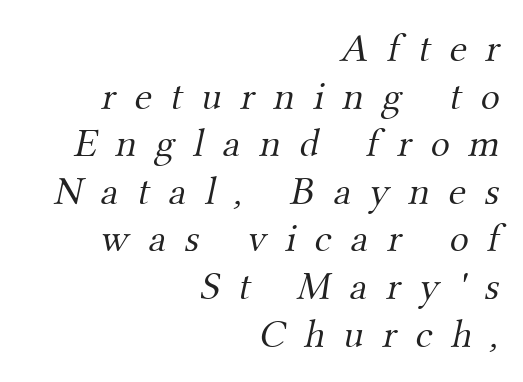
{"serif": "yes", "bold": "no", "weight": "light", "width": "normal", "stroke_contrast": "medium", "x_height": "small", "monospaced": "no", "underline": "no", "align": "right", "line_spacing_ratio": 1.19, "letter_spacing": "wide", "letter_spacing_em": 0.47, "glyph_px": 40}
